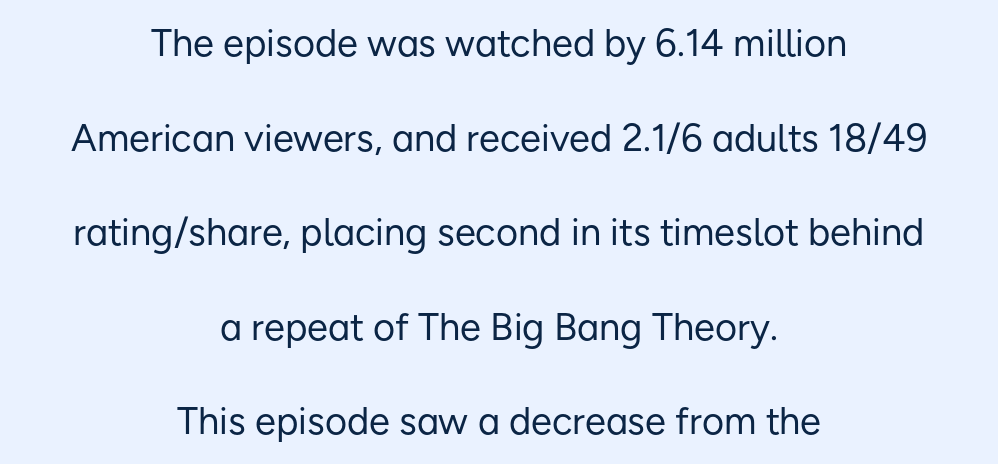
{"serif": "no", "italic": "no", "bold": "no", "weight": "regular", "width": "normal", "stroke_contrast": "low", "x_height": "medium", "monospaced": "no", "underline": "no", "align": "center", "line_spacing": "loose", "line_spacing_ratio": 2.49, "letter_spacing": "normal", "letter_spacing_em": 0.0, "glyph_px": 38}
